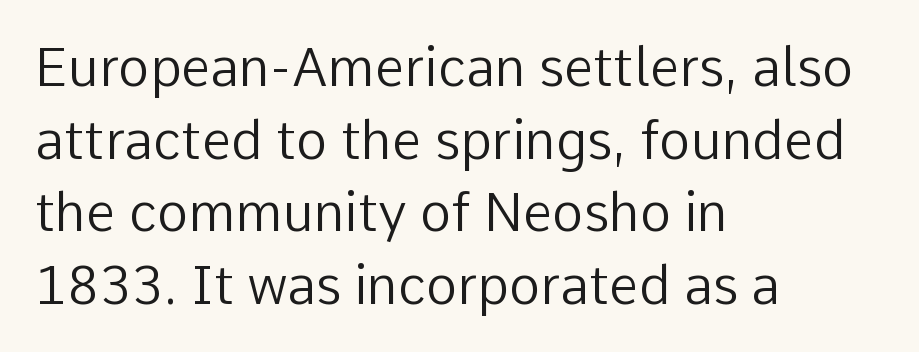
{"serif": "no", "italic": "no", "bold": "no", "weight": "regular", "width": "normal", "stroke_contrast": "low", "x_height": "medium", "monospaced": "no", "underline": "no", "align": "left", "line_spacing": "normal", "line_spacing_ratio": 1.37, "letter_spacing": "normal", "letter_spacing_em": 0.0, "glyph_px": 53}
